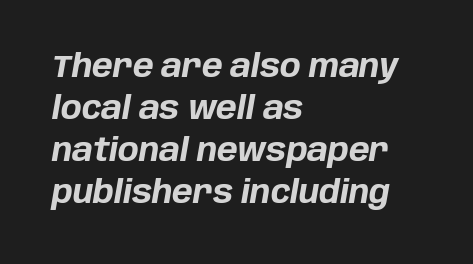
The area under the type is left untouched. These lines stack with their left ends in a neat column. Each new line begins a customary step beneath the previous one. Looking at the ascenders, they clearly lean. Tracking value appears to be zero — textbook default spacing.
